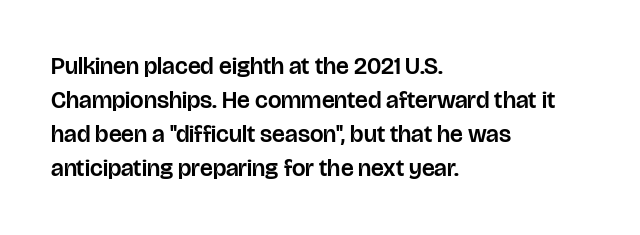
Each word holds together tightly as a unit, with standard inter-letter gaps. Horizontally, the lines are justified to the leading edge only. Check the space under the baseline: it is left empty. Leading matches the norm, producing a regular column.
